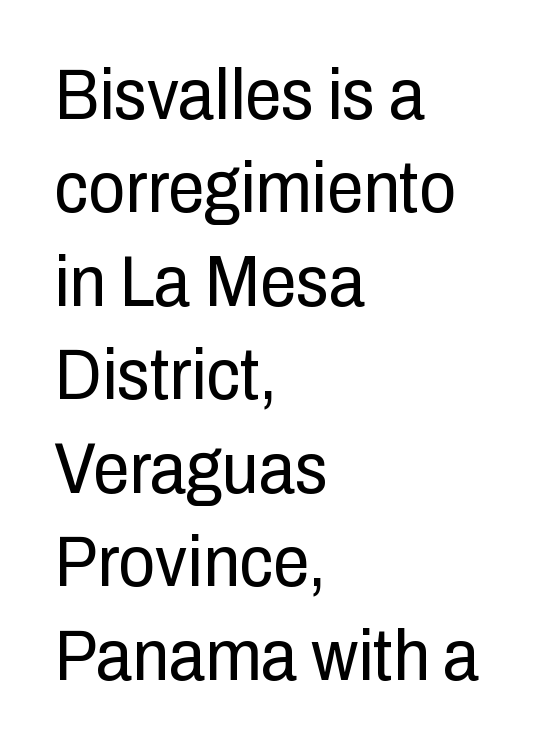
{"serif": "no", "italic": "no", "bold": "no", "weight": "regular", "width": "condensed", "stroke_contrast": "low", "x_height": "medium", "monospaced": "no", "underline": "no", "align": "left", "line_spacing": "normal", "line_spacing_ratio": 1.28, "letter_spacing": "normal", "letter_spacing_em": 0.0, "glyph_px": 73}
